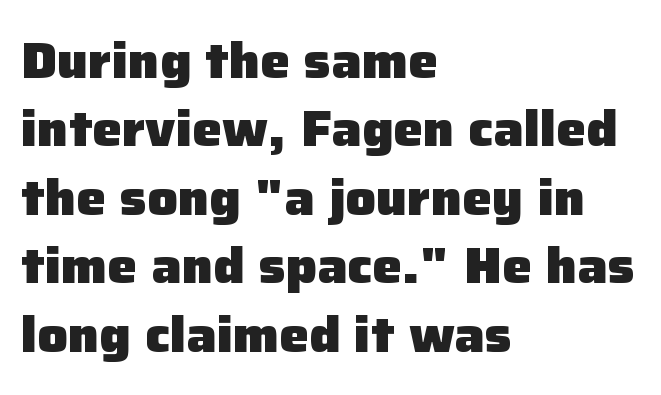
Q: Is the text bold? A: Yes.
Q: Is the text italic (slanted)? A: No, it is upright.
Q: Is the typeface a serif or a sans-serif typeface? A: Sans-serif.
Q: Is the text underlined? A: No.
Q: How is the paragraph aligned? A: Left-aligned.
Q: Is the spacing between letters normal or unusually wide? A: Normal.
Q: Is the spacing between lines tight, normal or loose? A: Normal.
Q: Width (condensed, normal, or wide)? A: Normal.
Q: Stroke contrast? A: Low.
Q: x-height? A: Medium.
Q: Monospaced? A: No.
